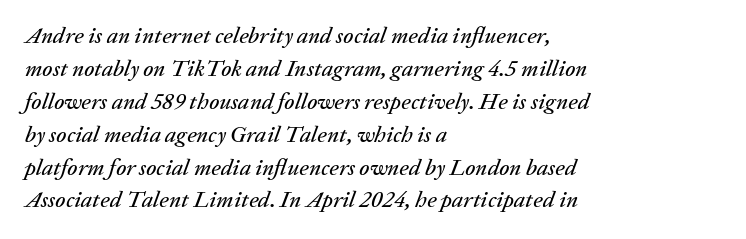
{"italic": "yes", "lean": "right", "slant_degrees": 20, "underline": "no", "align": "left", "line_spacing": "normal", "line_spacing_ratio": 1.43, "letter_spacing": "normal", "letter_spacing_em": 0.0, "glyph_px": 23}
